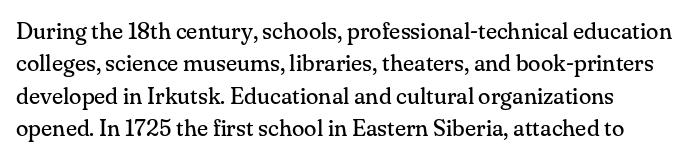
Q: Is the text bold? A: No.
Q: Is the text italic (slanted)? A: No, it is upright.
Q: Is the text underlined? A: No.
Q: Is the spacing between letters normal or unusually wide? A: Normal.
Q: Is the spacing between lines tight, normal or loose? A: Normal.
